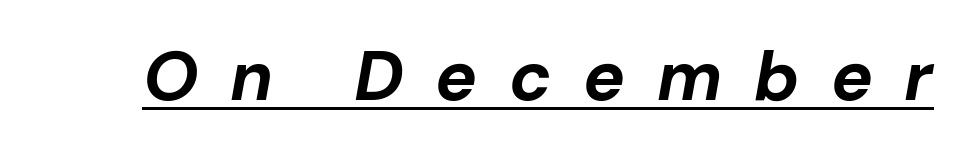
{"italic": "yes", "lean": "right", "slant_degrees": 10, "bold": "yes", "weight": "bold", "width": "normal", "stroke_contrast": "low", "x_height": "medium", "monospaced": "no", "underline": "yes", "letter_spacing": "wide", "letter_spacing_em": 0.45, "glyph_px": 70}
